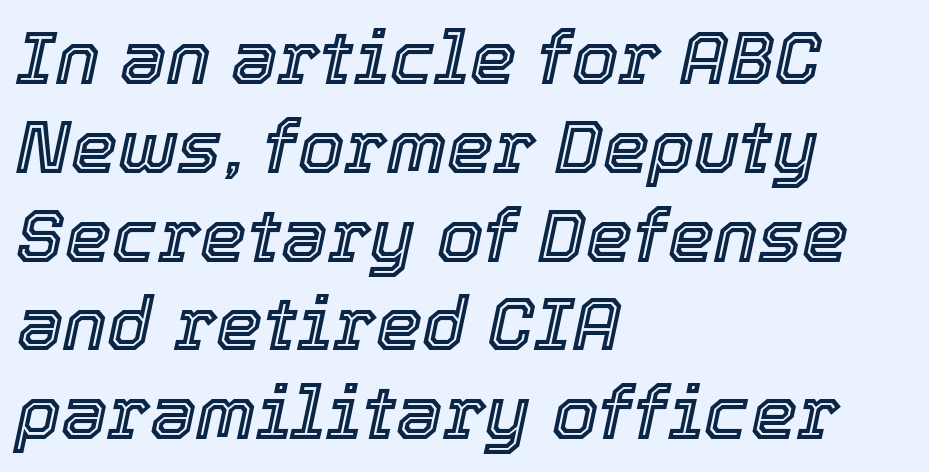
The image shows 74 px text type, italic (leaning right); set left-aligned, line spacing 1.2x, normal letter spacing, not underlined; a medium x-height.
